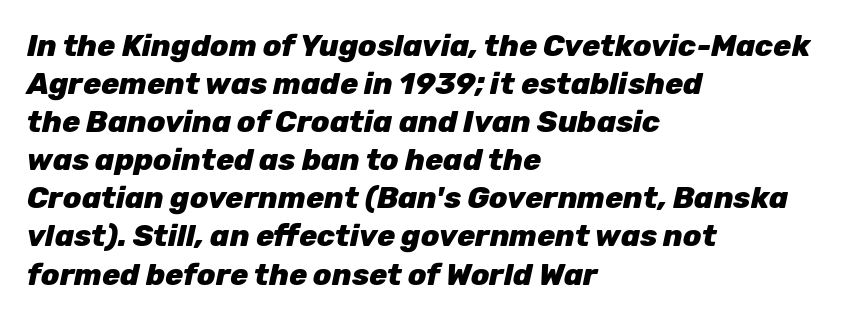
{"italic": "yes", "lean": "right", "slant_degrees": 12, "bold": "yes", "weight": "heavy", "width": "normal", "stroke_contrast": "low", "x_height": "medium", "monospaced": "no", "underline": "no", "align": "left", "line_spacing": "normal", "line_spacing_ratio": 1.27, "letter_spacing": "normal", "letter_spacing_em": 0.0, "glyph_px": 30}
